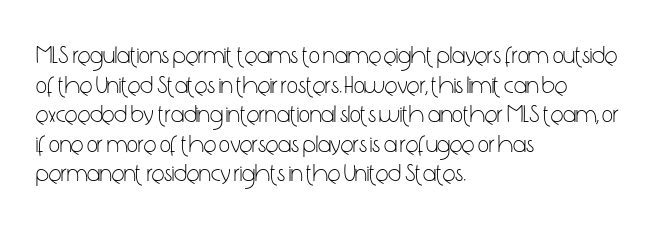
Words appear dense and cohesive because spacing is normal. Stem width sits at or under what a default text font uses. Honestly, there is no underline to notice here at all. The lettering stays uniformly vertical, giving the passage a roman look.
